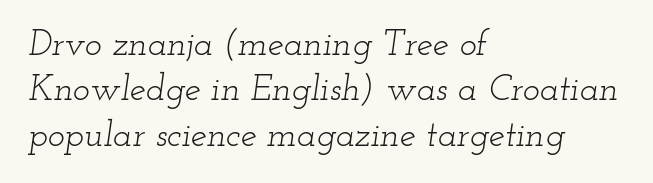
Q: Is the text bold? A: No.
Q: Is the text italic (slanted)? A: Yes, it leans right by about 12 degrees.
Q: Is the typeface a serif or a sans-serif typeface? A: Serif.
Q: Is the text underlined? A: No.
Q: How is the paragraph aligned? A: Left-aligned.
Q: Is the spacing between letters normal or unusually wide? A: Normal.
Q: Is the spacing between lines tight, normal or loose? A: Normal.
Q: Width (condensed, normal, or wide)? A: Wide.
Q: Stroke contrast? A: Low.
Q: x-height? A: Small.
Q: Monospaced? A: No.
